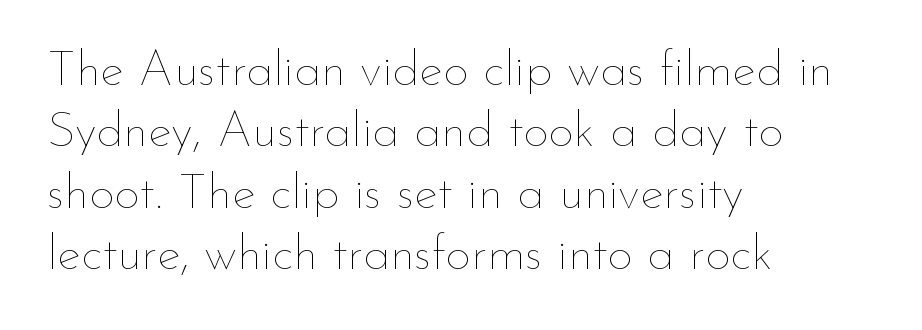
The font's upright variant was chosen for this text. A typesetter would call this zero additional tracking. Reading down the block, your eye returns to a fixed left position each line. The rendering uses natural spacing where letterforms have individual widths.
